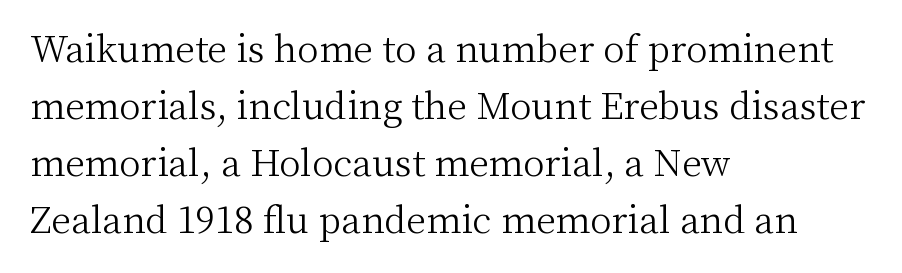
{"serif": "yes", "italic": "no", "bold": "no", "weight": "light", "width": "normal", "stroke_contrast": "medium", "x_height": "medium", "monospaced": "no", "underline": "no", "align": "left", "line_spacing": "normal", "line_spacing_ratio": 1.58, "letter_spacing": "normal", "letter_spacing_em": 0.0, "glyph_px": 36}
